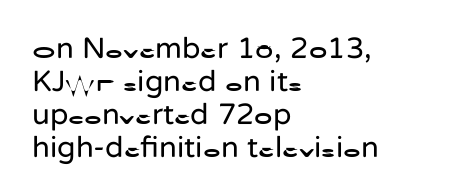
The image shows 30 px regular-weight sans-serif type, upright; set left-aligned, tight line spacing (1.1x), normal letter spacing, not underlined; low stroke contrast and a medium x-height.
